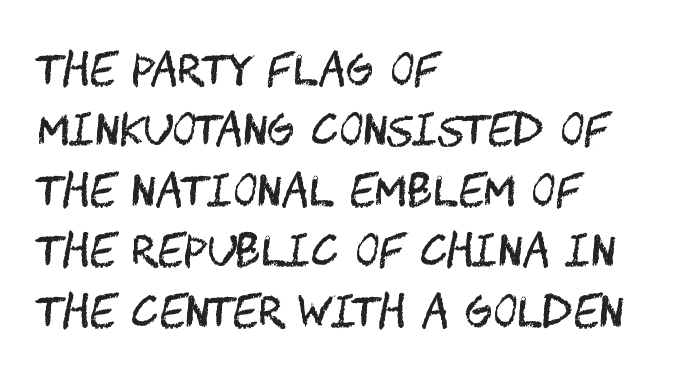
The image shows 42 px regular-weight, condensed sans-serif type, upright; set left-aligned, normal line spacing (1.44x), normal letter spacing, not underlined; medium stroke contrast and a large x-height.
